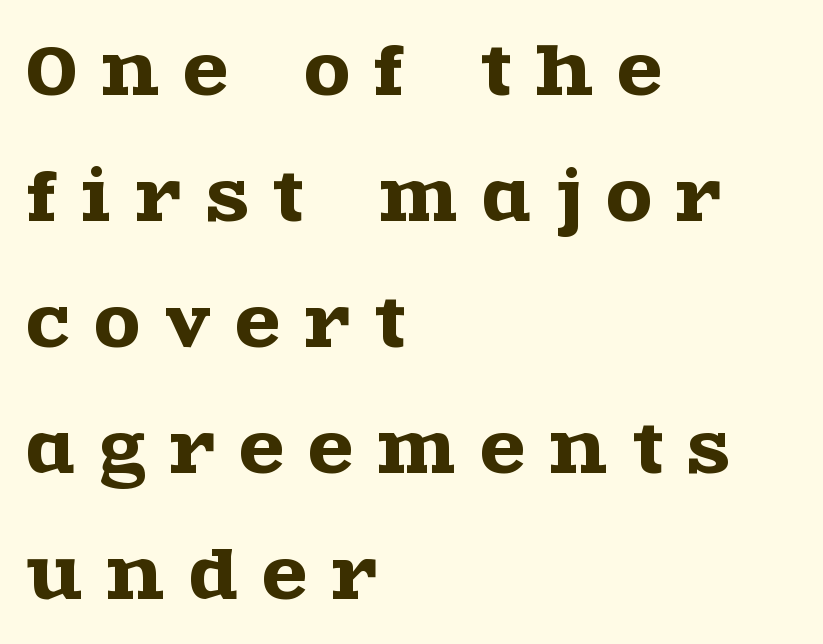
The image shows 65 px wide serif type, upright; set left-aligned, loose line spacing (1.94x), unusually wide letter spacing (+0.39 em), not underlined; a large x-height.
